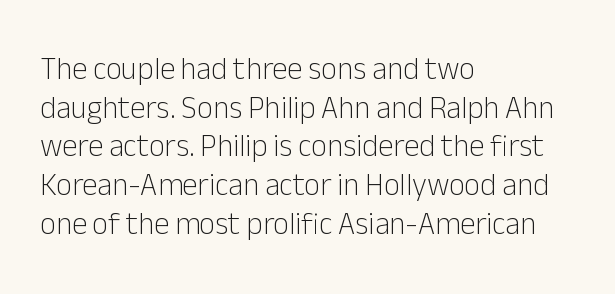
Q: Is the text bold? A: No.
Q: Is the text italic (slanted)? A: No, it is upright.
Q: Is the typeface a serif or a sans-serif typeface? A: Sans-serif.
Q: Is the text underlined? A: No.
Q: How is the paragraph aligned? A: Left-aligned.
Q: Is the spacing between letters normal or unusually wide? A: Normal.
Q: Is the spacing between lines tight, normal or loose? A: Normal.
Q: Width (condensed, normal, or wide)? A: Normal.
Q: Stroke contrast? A: Low.
Q: x-height? A: Medium.
Q: Monospaced? A: No.
